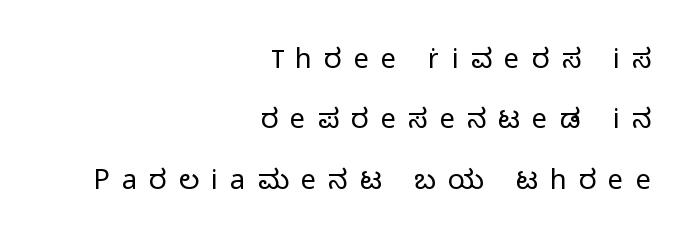
The gap between lines stays unmarked. Each stroke keeps to a modest, everyday thickness or less. The passage is arranged like a letterhead date or caption credit — flush right. The lettering holds an erect, upright posture throughout. The rendering uses a large line-height, opening up the rows. Is the letter spacing exaggerated? Yes — the characters are pushed far apart.
